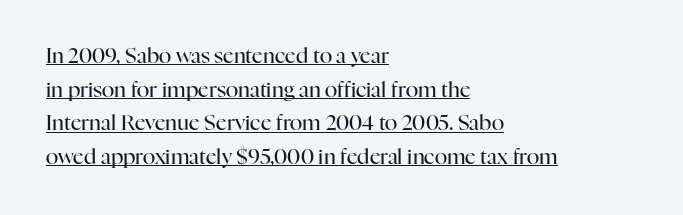
The type is set solid horizontally, with unmodified tracking. The rendering anchors every line to the left-hand side. A continuous stroke trails under the words, as in a hyperlink. Normally led — the rows are evenly, conventionally spaced.
